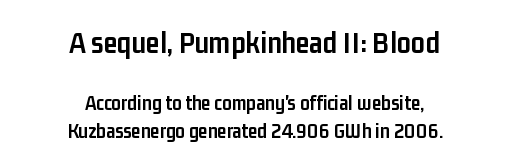
{"serif": "no", "italic": "no", "bold": "yes", "weight": "semibold", "width": "condensed", "stroke_contrast": "low", "x_height": "medium", "monospaced": "no", "underline": "no", "align": "center", "line_spacing": "normal", "line_spacing_ratio": 1.33, "letter_spacing": "normal", "letter_spacing_em": 0.0, "larger_block": "first", "size_ratio": 1.48, "glyph_px": 31}
